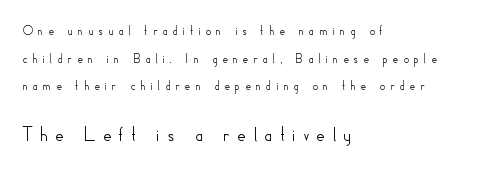
Q: Is the text italic (slanted)? A: No, it is upright.
Q: Is the text underlined? A: No.
Q: How is the paragraph aligned? A: Left-aligned.
Q: Is the spacing between letters normal or unusually wide? A: Unusually wide.
Q: Is the spacing between lines tight, normal or loose? A: Loose.
Q: Which block of text is set in a larger size, the first (top) or the second (bottom)? A: The second (bottom) one.
